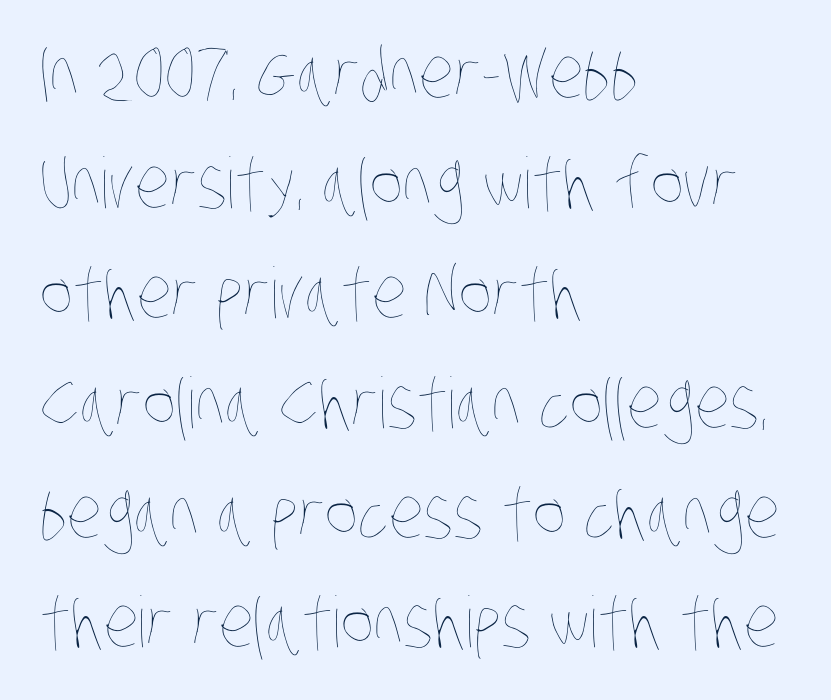
The image shows 70 px thin, condensed type; set left-aligned, normal line spacing (1.57x), normal letter spacing, not underlined; low stroke contrast and a large x-height.
